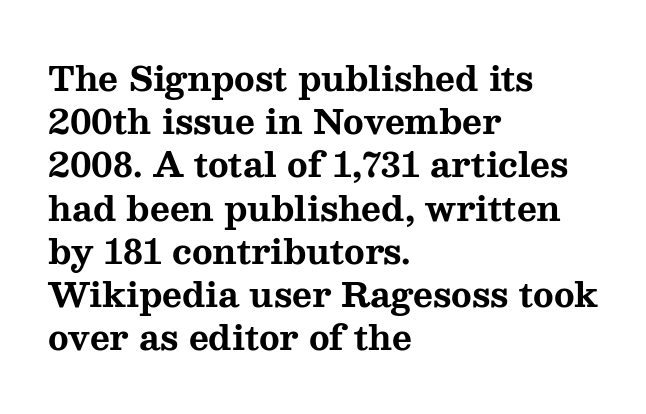
{"serif": "yes", "italic": "no", "bold": "yes", "weight": "bold", "width": "wide", "stroke_contrast": "medium", "x_height": "medium", "monospaced": "no", "underline": "no", "align": "left", "line_spacing": "normal", "line_spacing_ratio": 1.27, "letter_spacing": "normal", "letter_spacing_em": 0.0, "glyph_px": 34}
